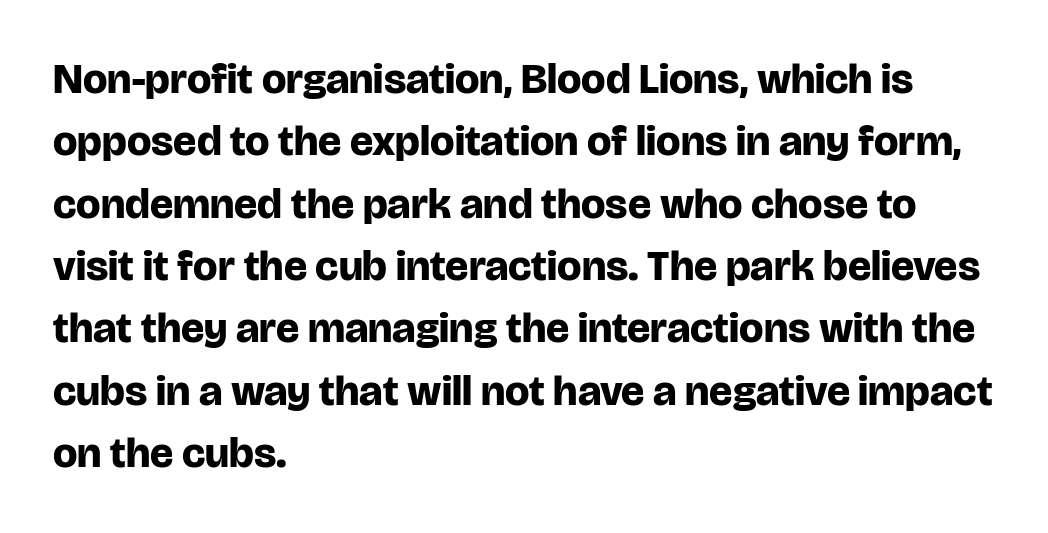
Q: Is the text bold? A: Yes.
Q: Is the text italic (slanted)? A: No, it is upright.
Q: Is the typeface a serif or a sans-serif typeface? A: Sans-serif.
Q: Is the text underlined? A: No.
Q: How is the paragraph aligned? A: Left-aligned.
Q: Is the spacing between letters normal or unusually wide? A: Normal.
Q: Is the spacing between lines tight, normal or loose? A: Normal.
Q: Width (condensed, normal, or wide)? A: Normal.
Q: Stroke contrast? A: Low.
Q: x-height? A: Large.
Q: Monospaced? A: No.
